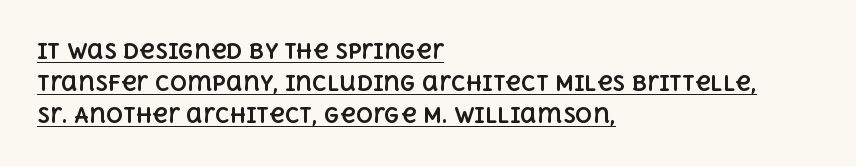
The image shows 21 px bold type, upright; set left-aligned, normal line spacing (1.52x), normal letter spacing, underlined.
